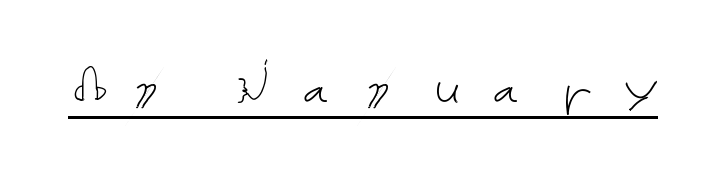
{"italic": "no", "bold": "no", "weight": "thin", "width": "normal", "stroke_contrast": "low", "x_height": "medium", "underline": "yes", "letter_spacing": "wide", "letter_spacing_em": 0.33, "glyph_px": 71}
